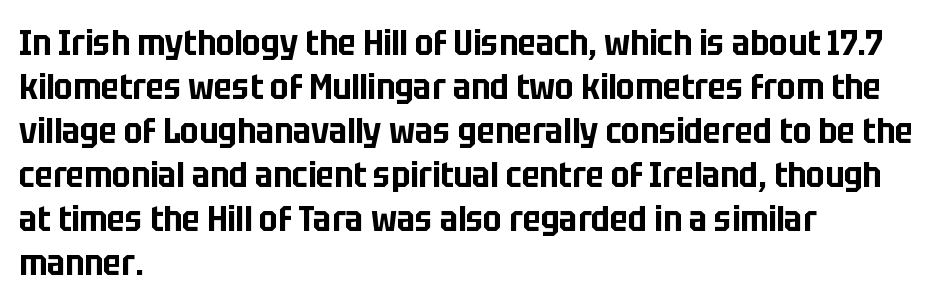
Q: Is the text italic (slanted)? A: No, it is upright.
Q: Is the typeface a serif or a sans-serif typeface? A: Sans-serif.
Q: Is the text underlined? A: No.
Q: How is the paragraph aligned? A: Left-aligned.
Q: Is the spacing between letters normal or unusually wide? A: Normal.
Q: Width (condensed, normal, or wide)? A: Condensed.
Q: Stroke contrast? A: Low.
Q: x-height? A: Large.
Q: Monospaced? A: No.
